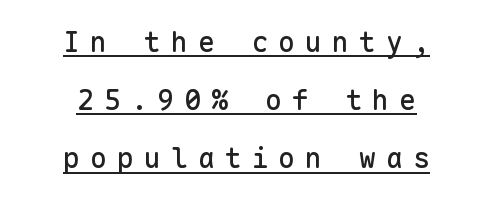
Q: Is the text italic (slanted)? A: No, it is upright.
Q: Is the typeface a serif or a sans-serif typeface? A: Sans-serif.
Q: Is the text underlined? A: Yes.
Q: How is the paragraph aligned? A: Centered.
Q: Is the spacing between letters normal or unusually wide? A: Unusually wide.
Q: Is the spacing between lines tight, normal or loose? A: Loose.
Q: Width (condensed, normal, or wide)? A: Normal.
Q: Stroke contrast? A: Low.
Q: x-height? A: Medium.
Q: Monospaced? A: Yes.
